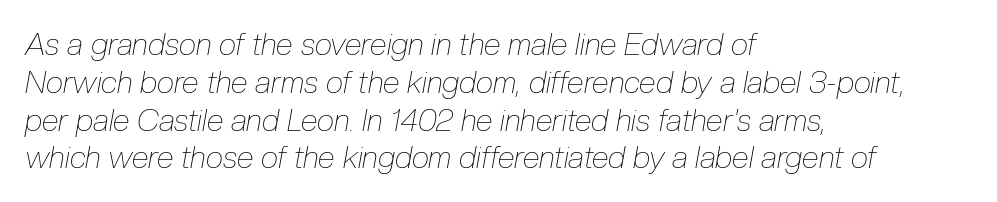
{"italic": "yes", "lean": "right", "slant_degrees": 10, "bold": "no", "weight": "thin", "width": "condensed", "stroke_contrast": "low", "x_height": "medium", "monospaced": "no", "underline": "no", "align": "left", "line_spacing_ratio": 1.22, "letter_spacing": "normal", "letter_spacing_em": 0.0, "glyph_px": 31}
